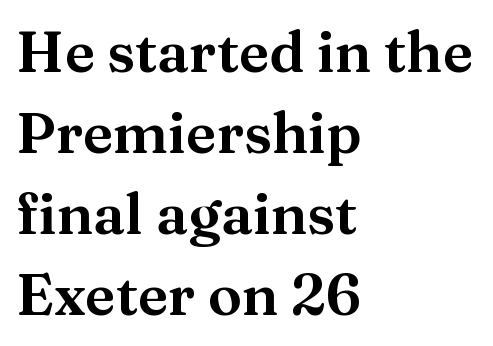
{"serif": "yes", "italic": "no", "width": "normal", "stroke_contrast": "medium", "x_height": "medium", "monospaced": "no", "underline": "no", "align": "left", "line_spacing": "normal", "line_spacing_ratio": 1.42, "letter_spacing": "normal", "letter_spacing_em": 0.0, "glyph_px": 57}
